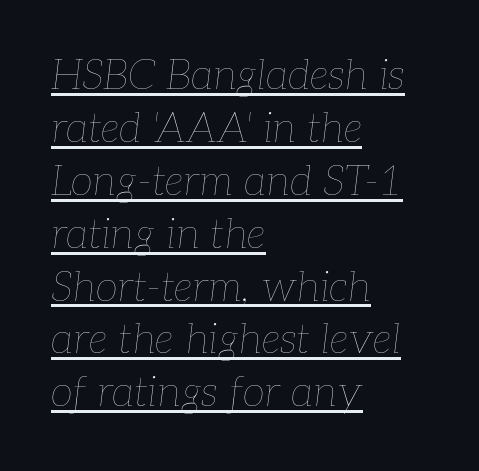
Q: Is the text bold? A: No.
Q: Is the text italic (slanted)? A: Yes, it leans right by about 7 degrees.
Q: Is the text underlined? A: Yes.
Q: How is the paragraph aligned? A: Left-aligned.
Q: Is the spacing between letters normal or unusually wide? A: Normal.
Q: Is the spacing between lines tight, normal or loose? A: Normal.
Q: Width (condensed, normal, or wide)? A: Normal.
Q: Stroke contrast? A: Low.
Q: x-height? A: Medium.
Q: Monospaced? A: No.
